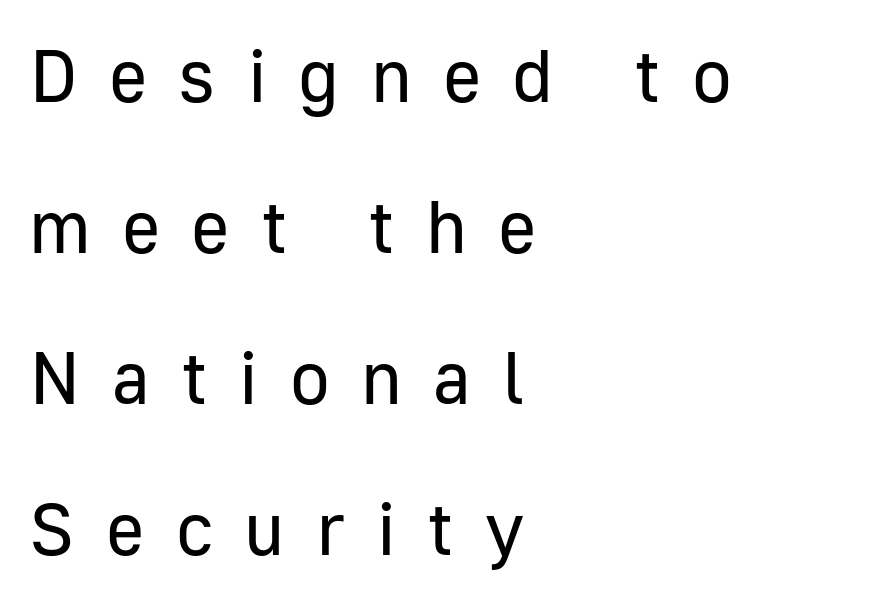
The image shows 74 px regular-weight sans-serif type, upright; set left-aligned, loose line spacing (2.04x), unusually wide letter spacing (+0.42 em), not underlined; low stroke contrast and a medium x-height.
